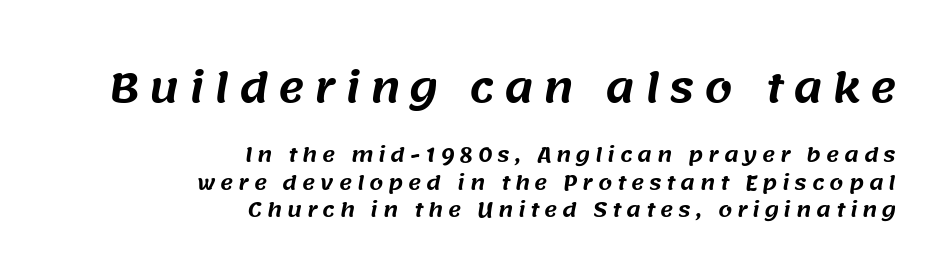
{"serif": "no", "width": "normal", "stroke_contrast": "medium", "x_height": "large", "monospaced": "no", "underline": "no", "align": "right", "line_spacing": "normal", "line_spacing_ratio": 1.38, "letter_spacing": "wide", "letter_spacing_em": 0.24, "larger_block": "first", "size_ratio": 2.0, "glyph_px": 40}
